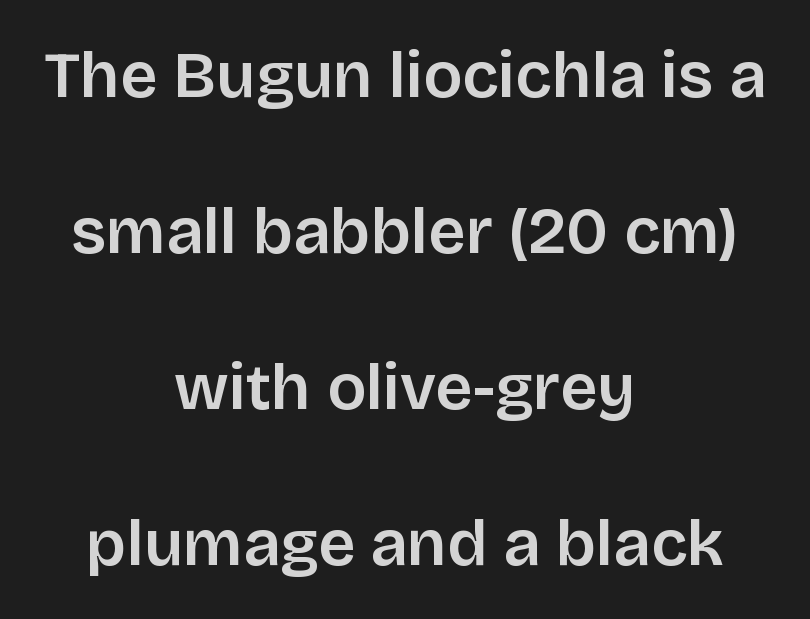
Q: Is the text italic (slanted)? A: No, it is upright.
Q: Is the typeface a serif or a sans-serif typeface? A: Sans-serif.
Q: Is the text underlined? A: No.
Q: How is the paragraph aligned? A: Centered.
Q: Is the spacing between letters normal or unusually wide? A: Normal.
Q: Is the spacing between lines tight, normal or loose? A: Loose.
Q: Width (condensed, normal, or wide)? A: Normal.
Q: Stroke contrast? A: Low.
Q: x-height? A: Large.
Q: Monospaced? A: No.
